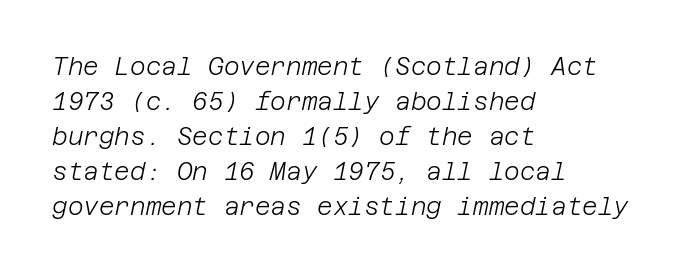
The font is comparable to plain body text, perhaps lighter. The baseline area is clear. The ragged edge is on the right, which tells us the setting is flush left. Emphasis-style slanted type is in use. No extra tracking has been applied to these lines.
